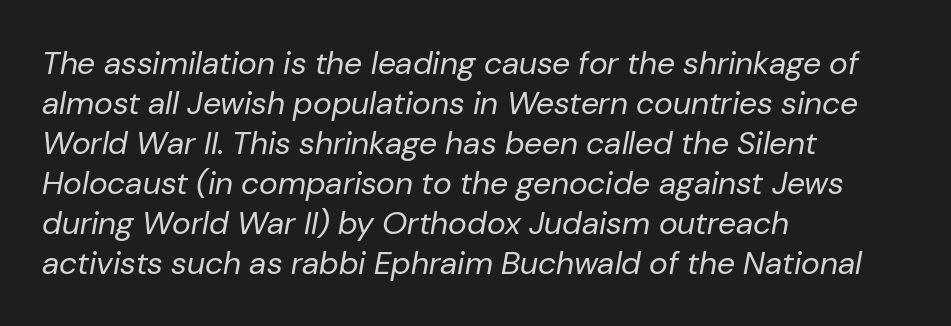
The image shows 32 px regular-weight type, italic (leaning right); set left-aligned, normal line spacing (1.25x), normal letter spacing, not underlined; low stroke contrast and a medium x-height.
